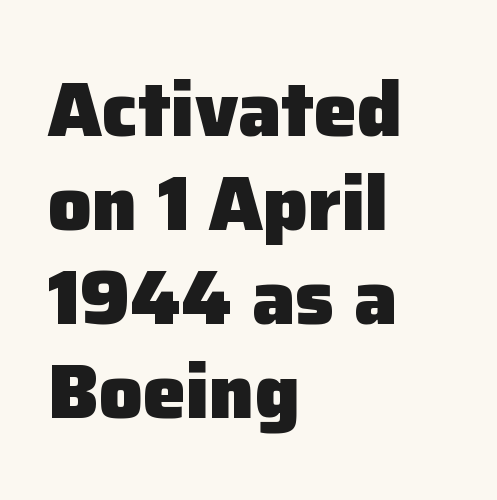
The image shows 77 px heavy sans-serif type, upright; set left-aligned, line spacing 1.22x, normal letter spacing, not underlined; low stroke contrast and a medium x-height.
